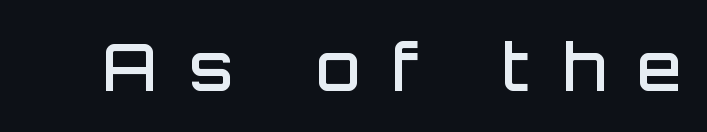
The font family rendered here belongs to the sans-serif group. This is moderately heavy type, rendered in semibold. Here the designer chose a conventional face with non-uniform glyph widths. The foot of each line stays bare and open. You can tell it's not italic because the verticals are truly vertical. A typesetter would call this heavily tracked-out type.
